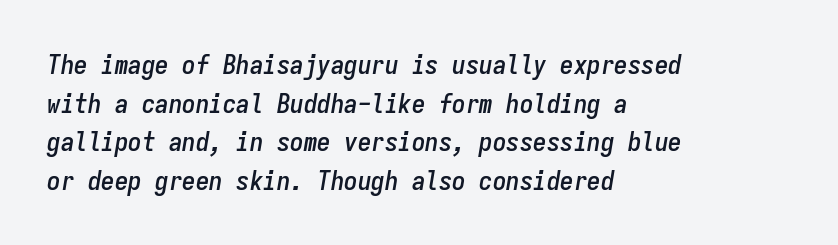
The image shows 27 px text type, italic (leaning right); set left-aligned, normal line spacing (1.43x), normal letter spacing, not underlined.
